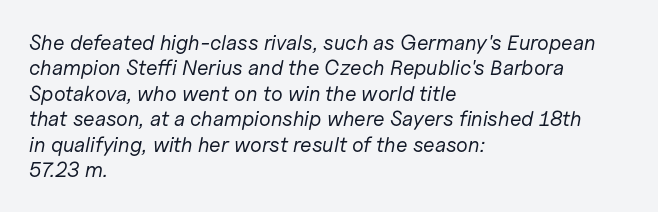
The image shows 21 px text type, italic (leaning right); set left-aligned, line spacing 1.21x, normal letter spacing, not underlined.
